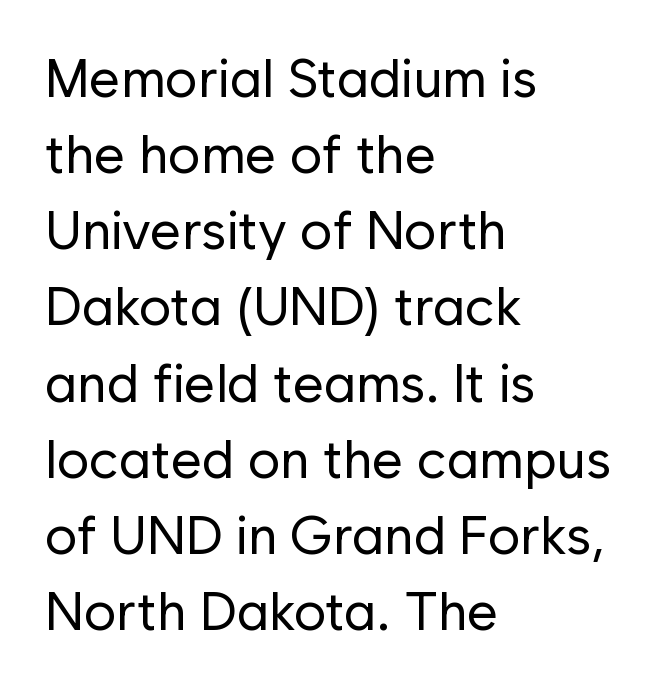
The image shows 54 px regular-weight sans-serif type, upright; set left-aligned, normal line spacing (1.41x), normal letter spacing, not underlined; low stroke contrast and a medium x-height.
